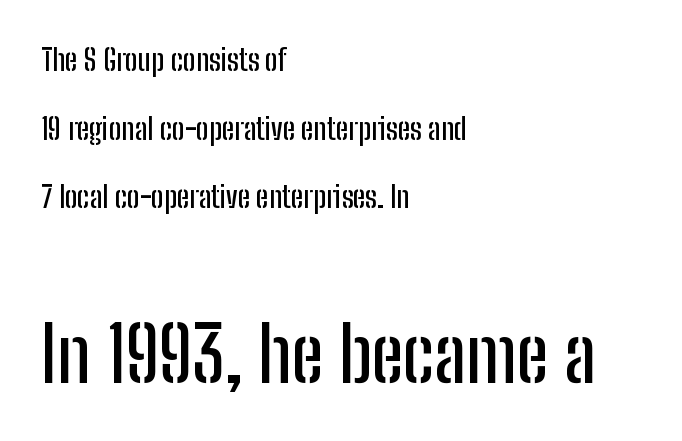
Q: Is the text italic (slanted)? A: No, it is upright.
Q: Is the typeface a serif or a sans-serif typeface? A: Sans-serif.
Q: Is the text underlined? A: No.
Q: How is the paragraph aligned? A: Left-aligned.
Q: Is the spacing between letters normal or unusually wide? A: Normal.
Q: Is the spacing between lines tight, normal or loose? A: Loose.
Q: Which block of text is set in a larger size, the first (top) or the second (bottom)? A: The second (bottom) one.
Q: Width (condensed, normal, or wide)? A: Condensed.
Q: Stroke contrast? A: Low.
Q: x-height? A: Medium.
Q: Monospaced? A: No.
